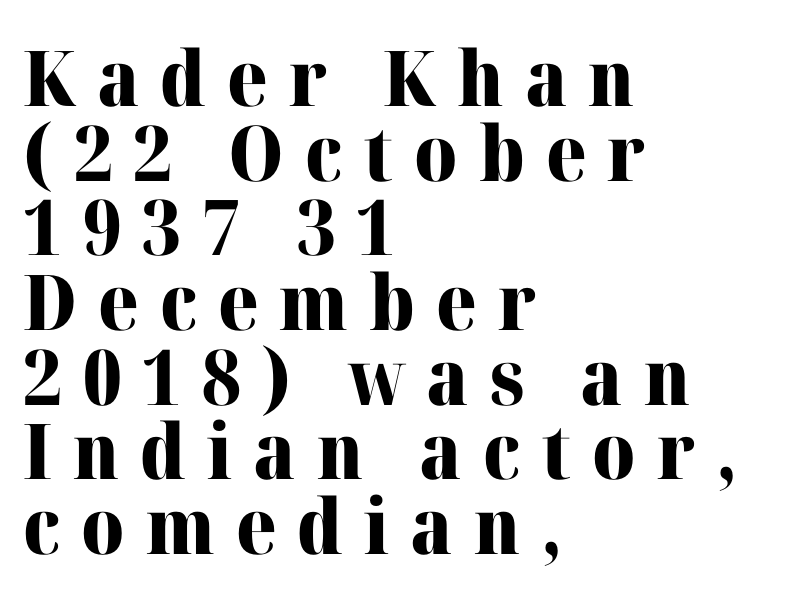
The image shows 77 px heavy serif type, upright; set left-aligned, tight line spacing (0.97x), unusually wide letter spacing (+0.27 em), not underlined; high stroke contrast and a medium x-height.
